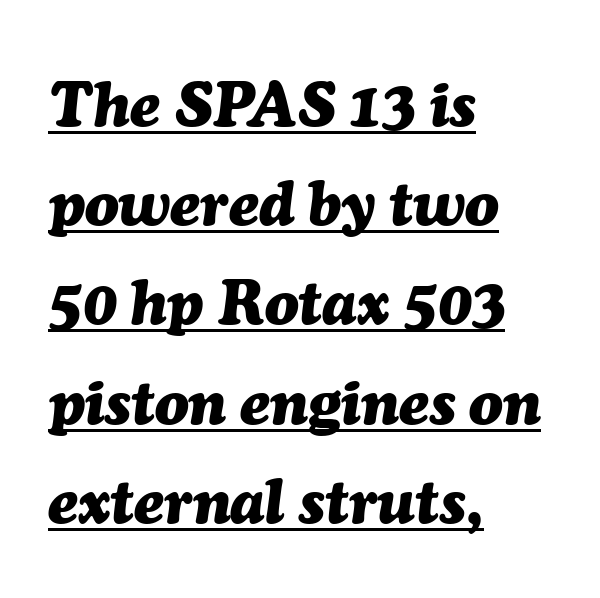
Q: Is the text bold? A: Yes.
Q: Is the text italic (slanted)? A: Yes, it leans right by about 7 degrees.
Q: Is the text underlined? A: Yes.
Q: How is the paragraph aligned? A: Left-aligned.
Q: Is the spacing between letters normal or unusually wide? A: Normal.
Q: Is the spacing between lines tight, normal or loose? A: Normal.
Q: Width (condensed, normal, or wide)? A: Normal.
Q: Stroke contrast? A: Medium.
Q: x-height? A: Medium.
Q: Monospaced? A: No.
